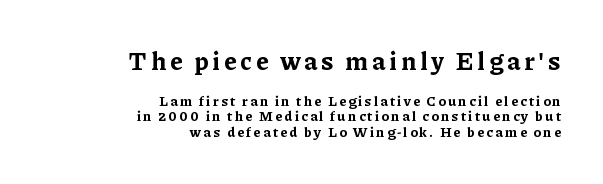
In terms of posture, this sample is upright. In this sample the first text group is rendered at the bigger scale. Just letters on the line, the space beneath them empty. The face used here has the dense, thick strokes of a bold. Compared with a flush-left layout, this one pins lines to the opposite, right side. The line-height multiplier appears low, near solid setting.
